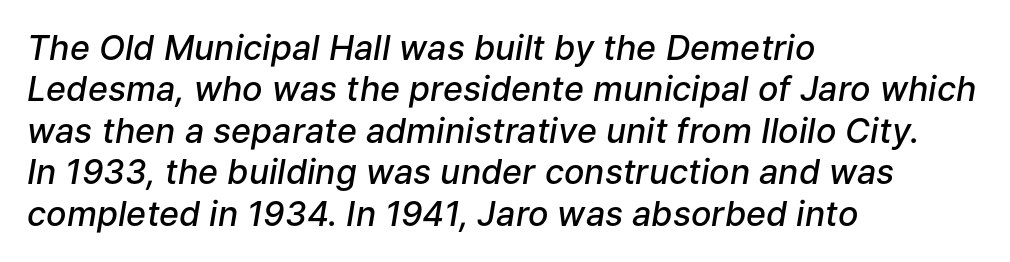
The image shows 34 px semibold type, italic (leaning right); set left-aligned, line spacing 1.22x, normal letter spacing, not underlined; low stroke contrast and a medium x-height.
